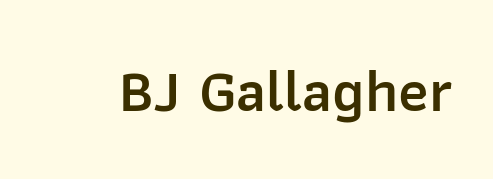
{"serif": "no", "italic": "no", "bold": "semi", "weight": "semibold", "width": "normal", "stroke_contrast": "low", "x_height": "medium", "monospaced": "no", "underline": "no", "letter_spacing": "normal", "letter_spacing_em": 0.0, "glyph_px": 61}
